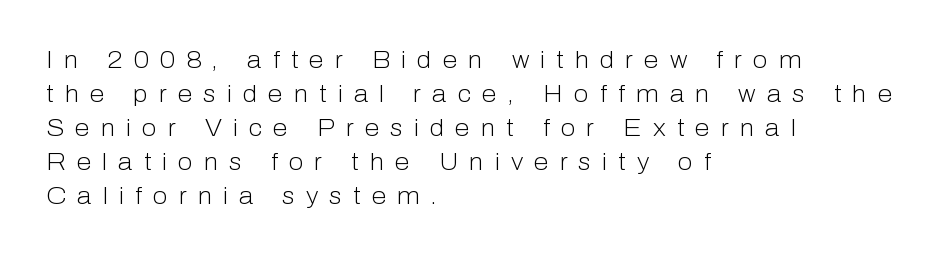
The image shows 24 px text type, upright; set left-aligned, normal line spacing (1.42x), unusually wide letter spacing (+0.46 em), not underlined.
